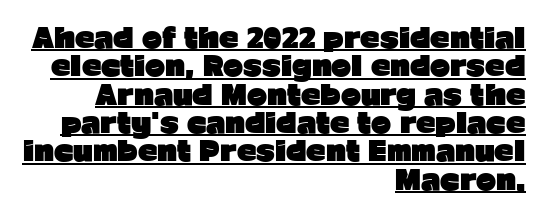
The image shows 27 px bold type, upright; set right-aligned, tight line spacing (1.05x), normal letter spacing, underlined.
